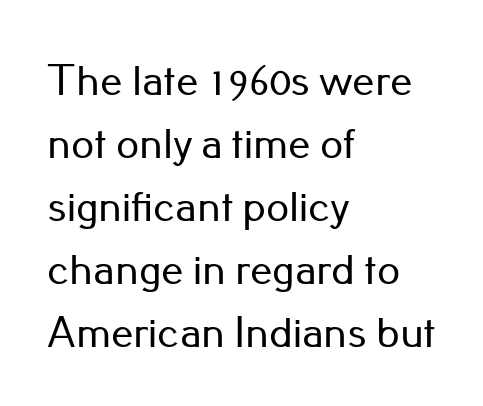
Examine the stroke ends and you'll find no serifs. Unmarked baselines from the first word to the last. The letters advance in unequal steps, a hallmark of proportional type. The paragraph has a hard left edge and a soft right edge. Characters remain perfectly vertical along every line. One glance says typical: line gaps are just what's usual.
